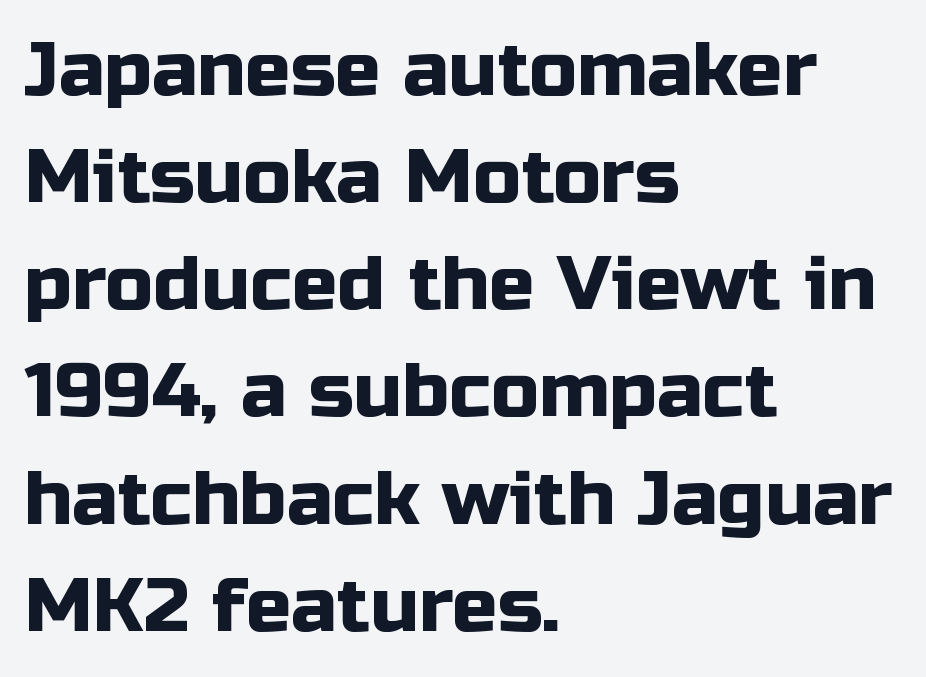
The zone under the glyphs is completely vacant. Does the copy run flush right? No — it runs flush left. Nothing sits at the stroke ends, so this counts as sans-serif. The rendering uses a moderate line-height, typical for paragraphs. This is roman type, the default non-slanted kind. There is no visible air inserted between adjacent glyphs.
